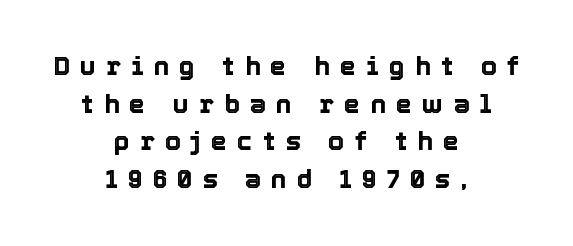
The image shows 26 px text type, upright; set centered, normal line spacing (1.45x), unusually wide letter spacing (+0.39 em), not underlined.
